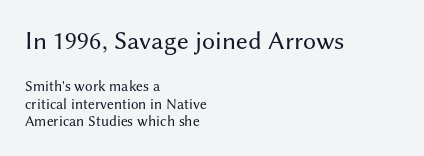
The image shows 26 px text type, upright; set left-aligned, line spacing 1.19x, normal letter spacing, not underlined; the first (top) block is 1.73x larger.
